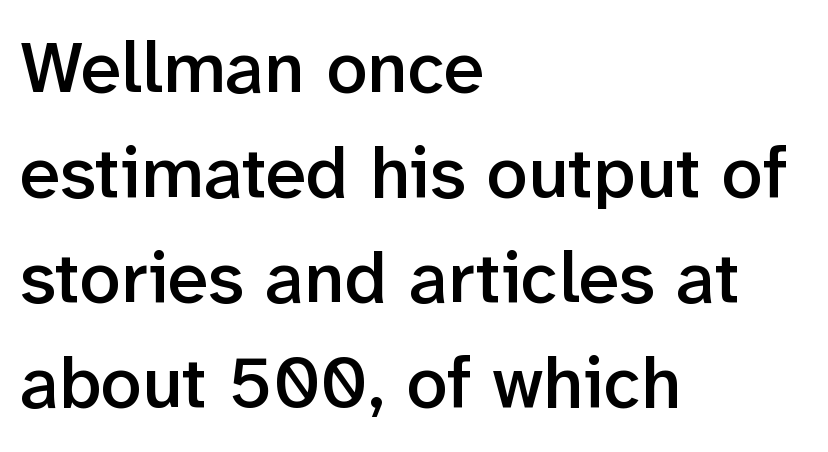
The image shows 73 px semibold sans-serif type, upright; set left-aligned, normal line spacing (1.44x), normal letter spacing, not underlined; low stroke contrast and a medium x-height.
